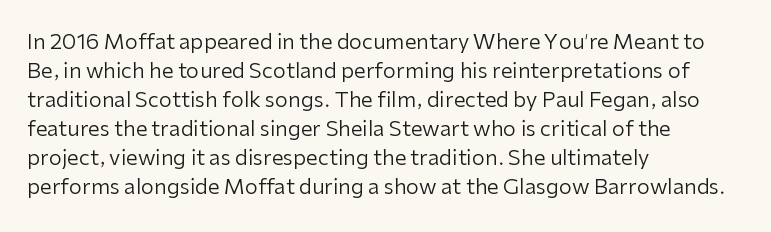
Q: Is the text bold? A: No.
Q: Is the text italic (slanted)? A: No, it is upright.
Q: Is the text underlined? A: No.
Q: How is the paragraph aligned? A: Left-aligned.
Q: Is the spacing between letters normal or unusually wide? A: Normal.
Q: Is the spacing between lines tight, normal or loose? A: Normal.
